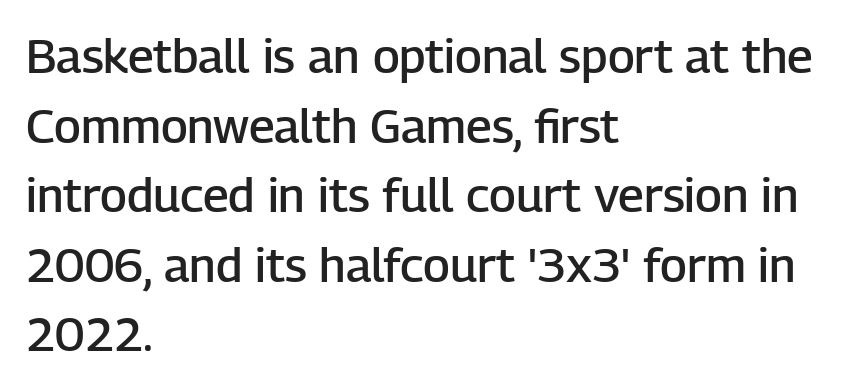
Q: Is the text bold? A: Semi-bold.
Q: Is the text italic (slanted)? A: No, it is upright.
Q: Is the typeface a serif or a sans-serif typeface? A: Sans-serif.
Q: Is the text underlined? A: No.
Q: How is the paragraph aligned? A: Left-aligned.
Q: Is the spacing between letters normal or unusually wide? A: Normal.
Q: Is the spacing between lines tight, normal or loose? A: Normal.
Q: Width (condensed, normal, or wide)? A: Normal.
Q: Stroke contrast? A: Low.
Q: x-height? A: Medium.
Q: Monospaced? A: No.
